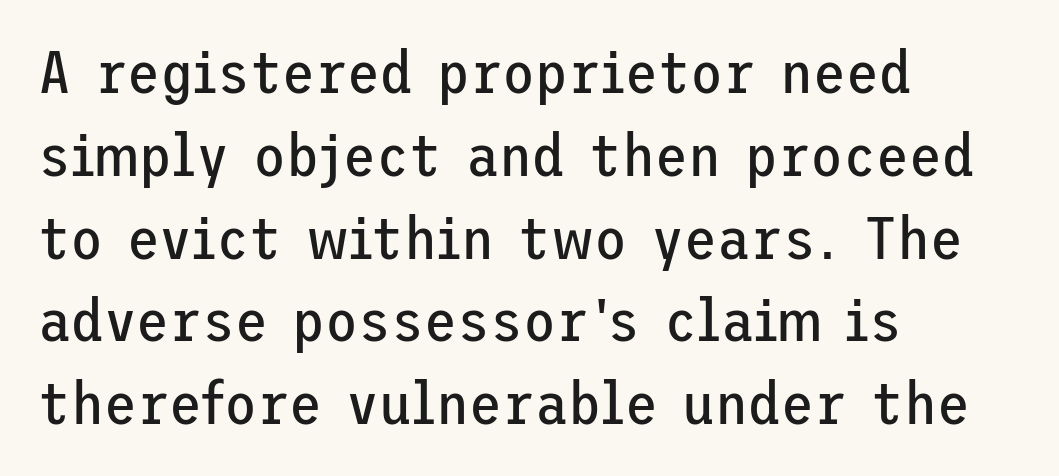
Q: Is the text bold? A: No.
Q: Is the text italic (slanted)? A: No, it is upright.
Q: Is the typeface a serif or a sans-serif typeface? A: Sans-serif.
Q: Is the text underlined? A: No.
Q: How is the paragraph aligned? A: Left-aligned.
Q: Is the spacing between letters normal or unusually wide? A: Normal.
Q: Is the spacing between lines tight, normal or loose? A: Normal.
Q: Width (condensed, normal, or wide)? A: Normal.
Q: Stroke contrast? A: Low.
Q: x-height? A: Medium.
